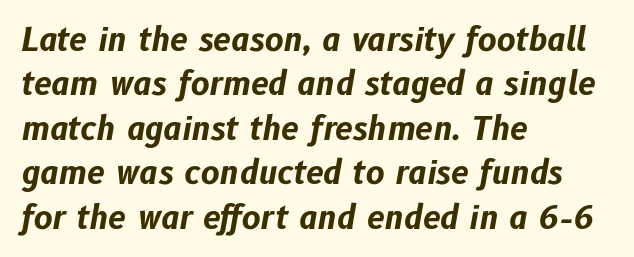
Q: Is the text bold? A: Yes.
Q: Is the text italic (slanted)? A: Yes, it leans right by about 10 degrees.
Q: Is the text underlined? A: No.
Q: How is the paragraph aligned? A: Left-aligned.
Q: Is the spacing between letters normal or unusually wide? A: Normal.
Q: Is the spacing between lines tight, normal or loose? A: Normal.
Q: Width (condensed, normal, or wide)? A: Normal.
Q: Stroke contrast? A: Low.
Q: x-height? A: Medium.
Q: Monospaced? A: No.
